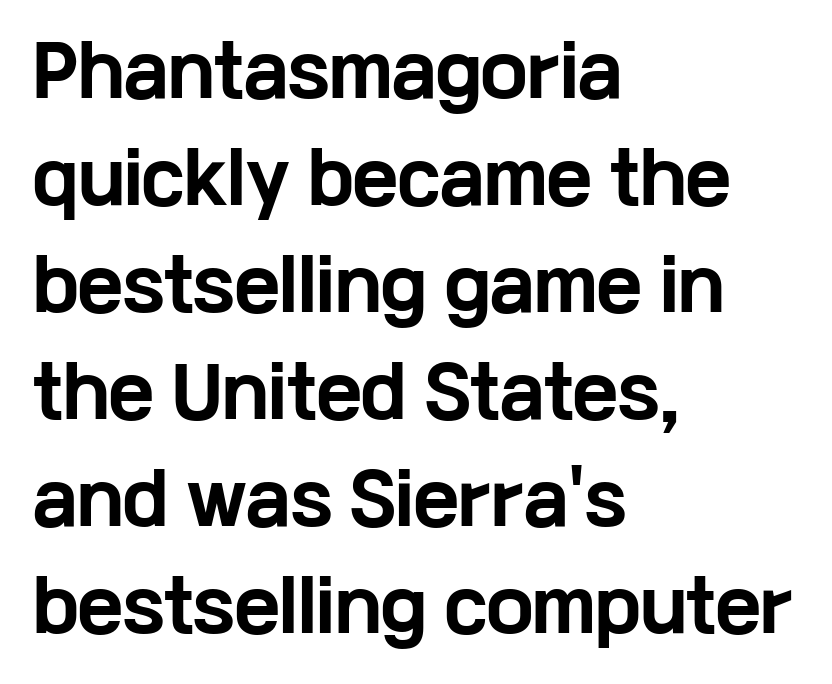
Q: Is the text bold? A: Yes.
Q: Is the text italic (slanted)? A: No, it is upright.
Q: Is the typeface a serif or a sans-serif typeface? A: Sans-serif.
Q: Is the text underlined? A: No.
Q: How is the paragraph aligned? A: Left-aligned.
Q: Is the spacing between letters normal or unusually wide? A: Normal.
Q: Is the spacing between lines tight, normal or loose? A: Normal.
Q: Width (condensed, normal, or wide)? A: Wide.
Q: Stroke contrast? A: Low.
Q: x-height? A: Medium.
Q: Monospaced? A: No.
